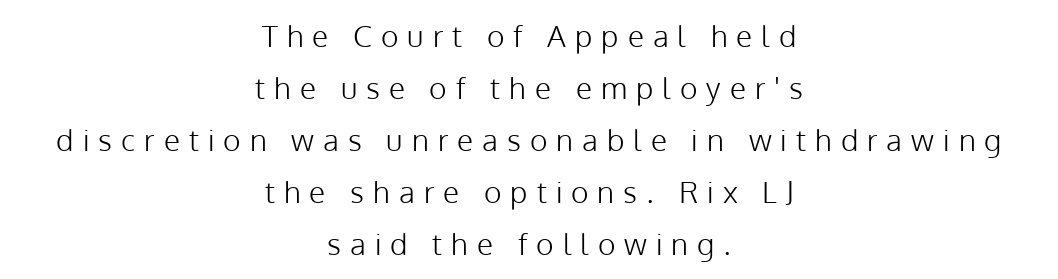
Is this a sans? Yes — the strokes have no serifs. Just letters on the line, the space beneath them empty. Display-style spreading of the glyphs; the letterfit is very open. Visually the block forms a symmetrical silhouette, jagged on both flanks.
